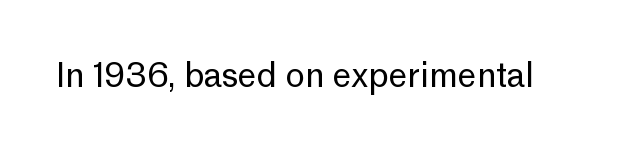
The image shows 33 px regular-weight sans-serif type, upright; set normal letter spacing, not underlined; low stroke contrast and a medium x-height.
